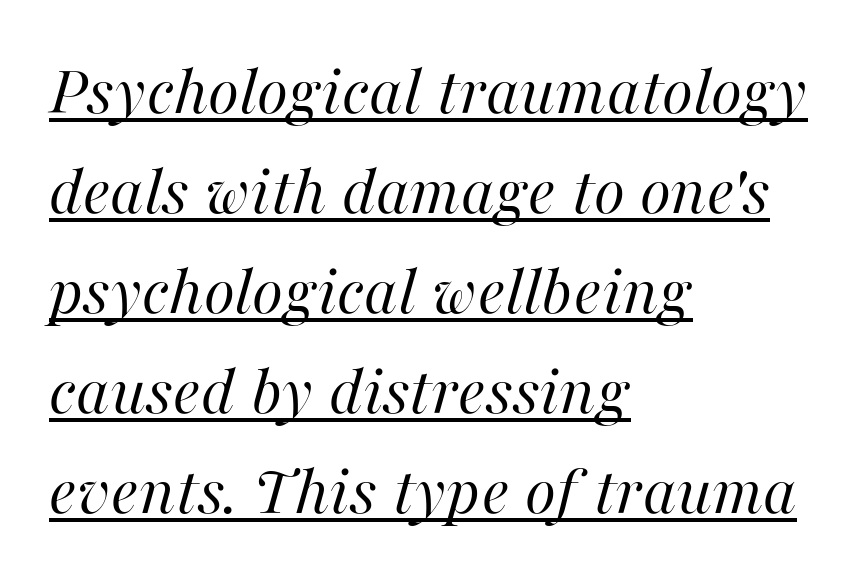
Q: Is the text bold? A: No.
Q: Is the text italic (slanted)? A: Yes, it leans right by about 16 degrees.
Q: Is the text underlined? A: Yes.
Q: How is the paragraph aligned? A: Left-aligned.
Q: Is the spacing between letters normal or unusually wide? A: Normal.
Q: Is the spacing between lines tight, normal or loose? A: Normal.
Q: Width (condensed, normal, or wide)? A: Normal.
Q: Stroke contrast? A: High.
Q: x-height? A: Medium.
Q: Monospaced? A: No.
